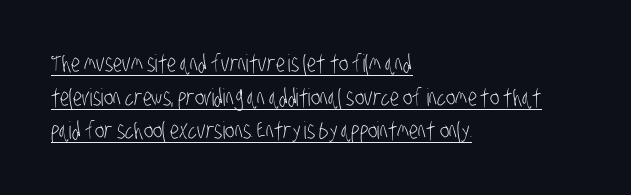
The image shows 24 px text type; set left-aligned, normal line spacing (1.4x), normal letter spacing, underlined.
